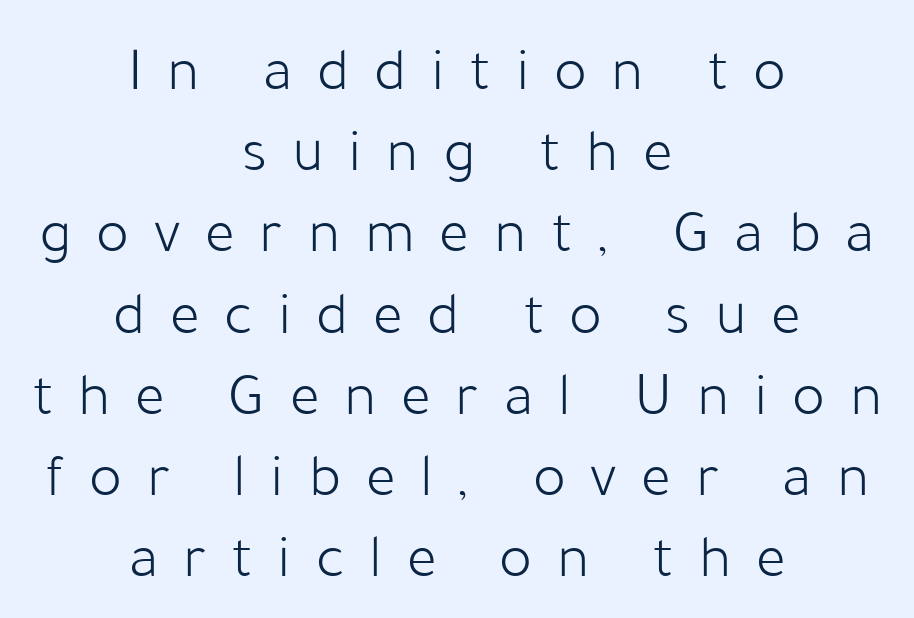
The image shows 62 px light sans-serif type, upright; set centered, normal line spacing (1.31x), unusually wide letter spacing (+0.4 em), not underlined; low stroke contrast and a medium x-height.
